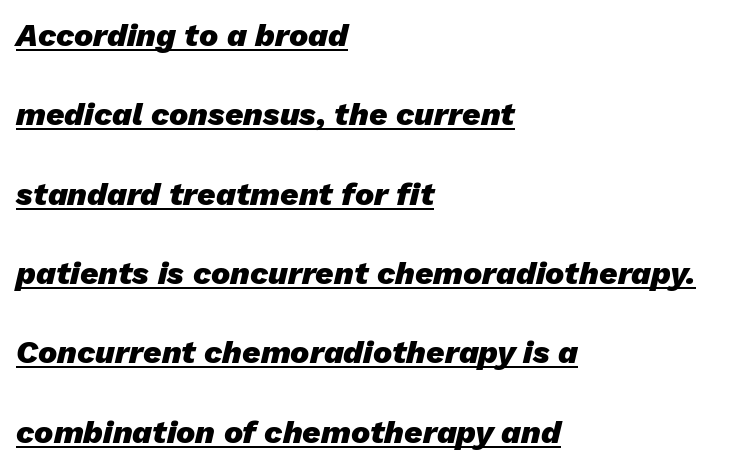
Each letter keeps its own natural width here, so spacing adapts to shape. Students, observe the line beneath the letters — that is underlining. An italicized treatment has been applied to the whole sample. Is the letter spacing exaggerated? No — it looks like the ordinary default. Thick stems and heavy bowls — unmistakably bold.
